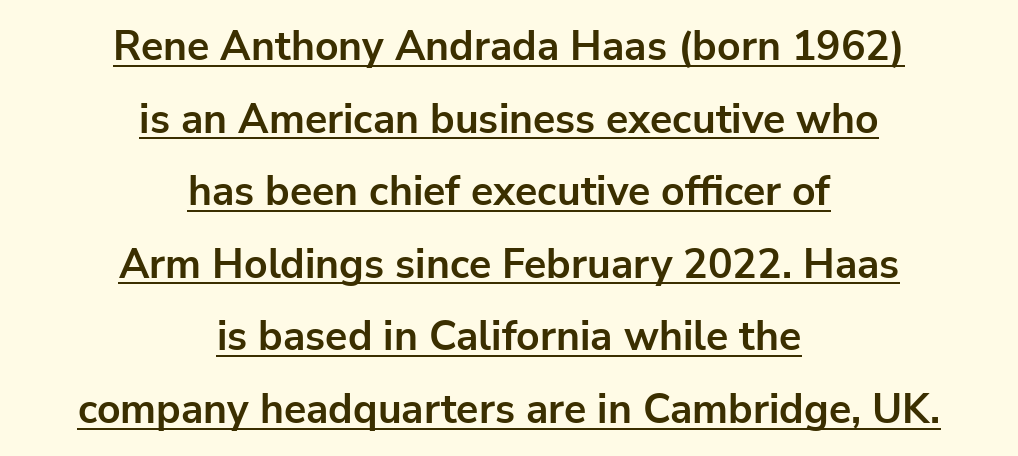
Q: Is the text bold? A: Yes.
Q: Is the text italic (slanted)? A: No, it is upright.
Q: Is the typeface a serif or a sans-serif typeface? A: Sans-serif.
Q: Is the text underlined? A: Yes.
Q: How is the paragraph aligned? A: Centered.
Q: Is the spacing between letters normal or unusually wide? A: Normal.
Q: Width (condensed, normal, or wide)? A: Normal.
Q: Stroke contrast? A: Low.
Q: x-height? A: Medium.
Q: Monospaced? A: No.
